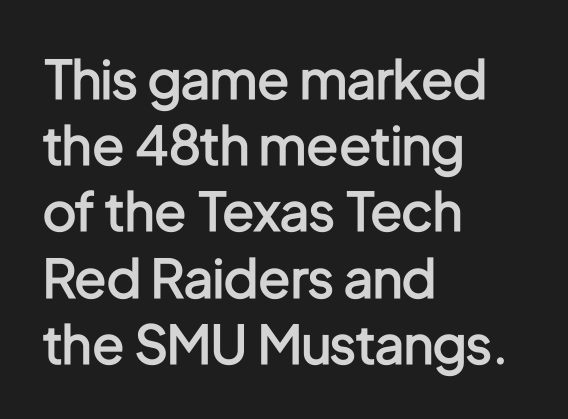
The image shows 53 px semibold, condensed sans-serif type, upright; set left-aligned, normal line spacing (1.25x), normal letter spacing, not underlined; low stroke contrast and a medium x-height.
